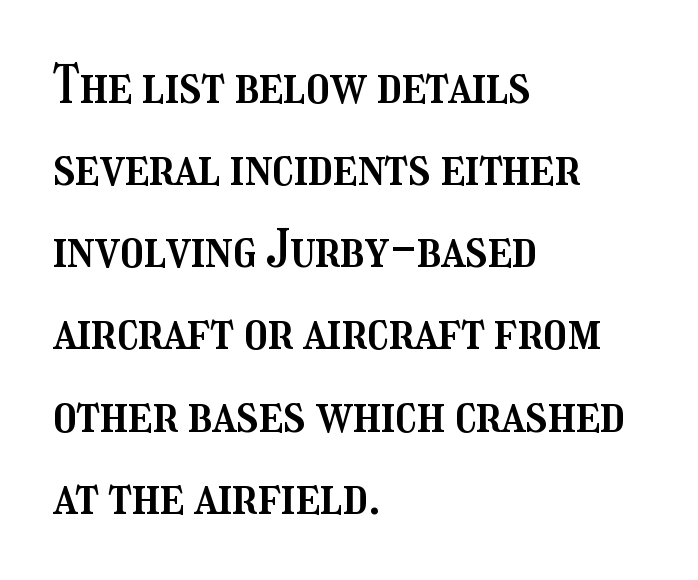
{"italic": "no", "width": "condensed", "stroke_contrast": "medium", "x_height": "medium", "monospaced": "no", "underline": "no", "align": "left", "line_spacing": "normal", "line_spacing_ratio": 1.58, "letter_spacing": "normal", "letter_spacing_em": 0.0, "glyph_px": 52}
